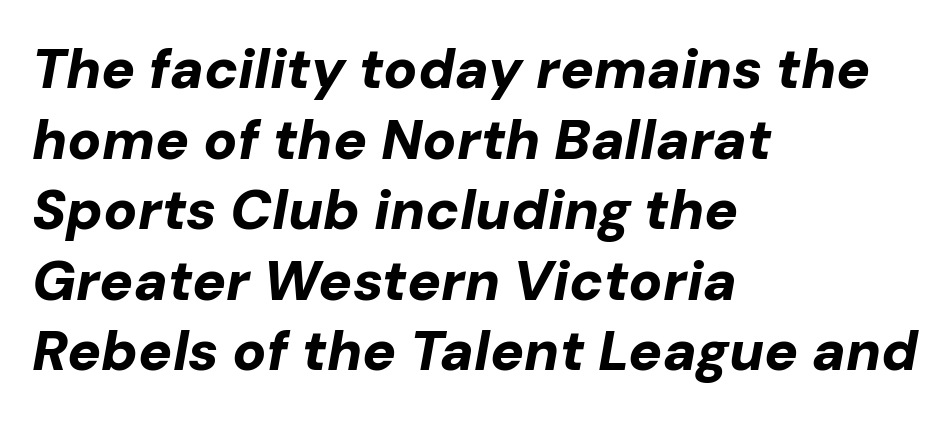
Q: Is the text bold? A: Yes.
Q: Is the text italic (slanted)? A: Yes, it leans right by about 10 degrees.
Q: Is the text underlined? A: No.
Q: How is the paragraph aligned? A: Left-aligned.
Q: Is the spacing between letters normal or unusually wide? A: Normal.
Q: Is the spacing between lines tight, normal or loose? A: Normal.
Q: Width (condensed, normal, or wide)? A: Normal.
Q: Stroke contrast? A: Low.
Q: x-height? A: Medium.
Q: Monospaced? A: No.
